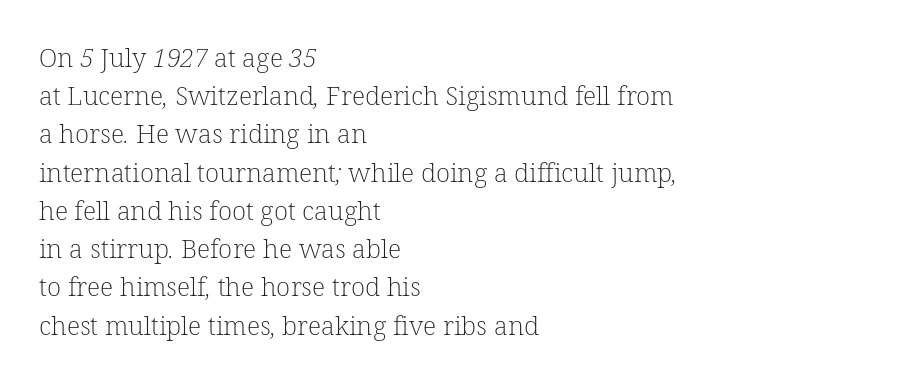
Q: Is the text bold? A: No.
Q: Is the text underlined? A: No.
Q: How is the paragraph aligned? A: Left-aligned.
Q: Is the spacing between letters normal or unusually wide? A: Normal.
Q: Is the spacing between lines tight, normal or loose? A: Normal.
